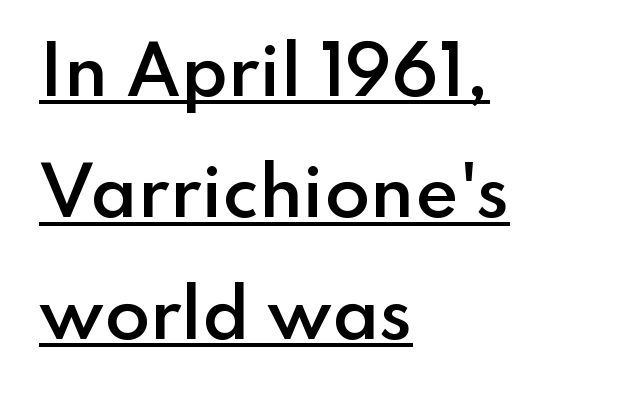
Q: Is the text bold? A: Semi-bold.
Q: Is the text italic (slanted)? A: No, it is upright.
Q: Is the typeface a serif or a sans-serif typeface? A: Sans-serif.
Q: Is the text underlined? A: Yes.
Q: How is the paragraph aligned? A: Left-aligned.
Q: Is the spacing between letters normal or unusually wide? A: Normal.
Q: Width (condensed, normal, or wide)? A: Normal.
Q: Stroke contrast? A: Low.
Q: x-height? A: Small.
Q: Monospaced? A: No.
